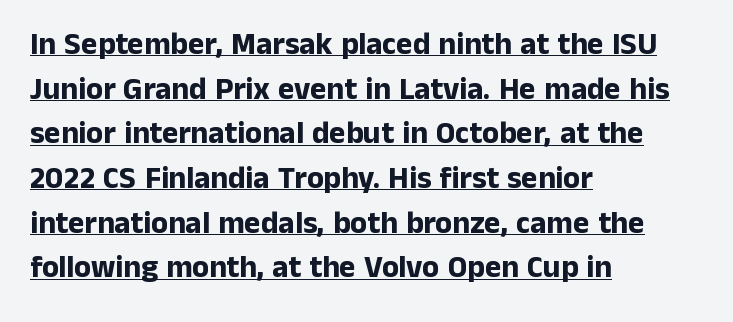
You could not count columns in this text — the font is proportionally spaced. The typography opts for an upright posture over an oblique one. Every word sits above its own underline. The designer went with a sans here, leaving each stem footless. I'd describe the lettering as bold — thick and assertive. These lines stack with their left ends in a neat column.
